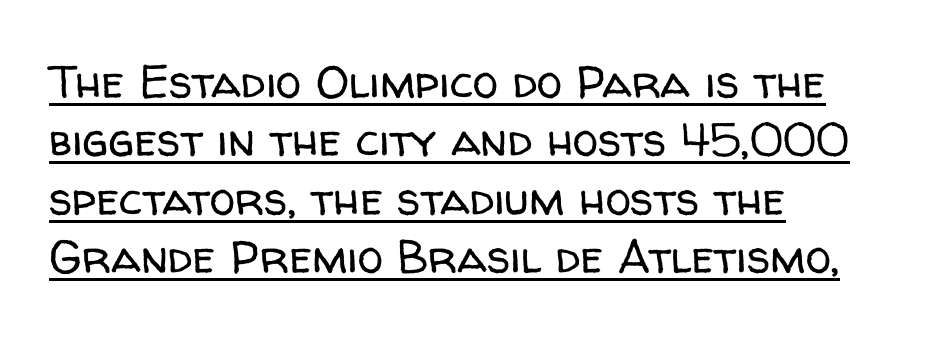
The image shows 46 px regular-weight sans-serif type, upright; set left-aligned, normal line spacing (1.27x), normal letter spacing, underlined; low stroke contrast and a medium x-height.
